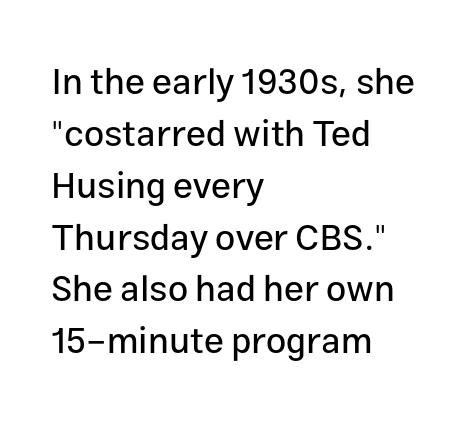
{"serif": "no", "italic": "no", "width": "normal", "stroke_contrast": "low", "x_height": "medium", "monospaced": "no", "underline": "no", "align": "left", "line_spacing": "normal", "line_spacing_ratio": 1.44, "letter_spacing": "normal", "letter_spacing_em": 0.0, "glyph_px": 36}
